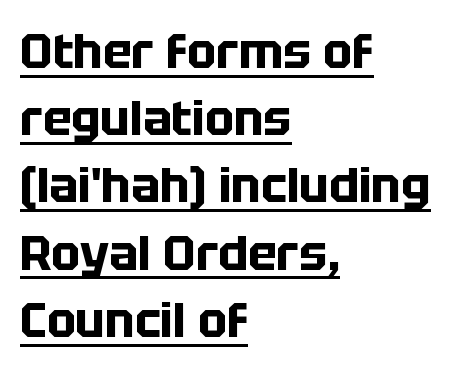
{"serif": "no", "italic": "no", "bold": "yes", "weight": "bold", "width": "normal", "stroke_contrast": "low", "x_height": "large", "monospaced": "no", "underline": "yes", "align": "left", "line_spacing": "normal", "line_spacing_ratio": 1.4, "letter_spacing": "normal", "letter_spacing_em": 0.0, "glyph_px": 48}
